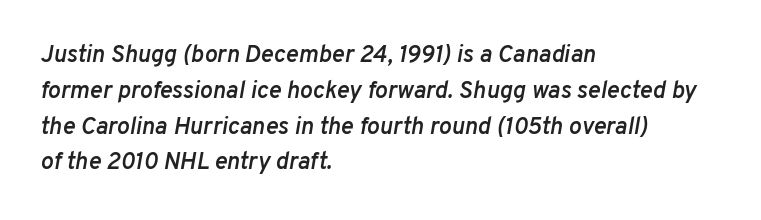
{"italic": "yes", "lean": "right", "slant_degrees": 10, "bold": "semi", "underline": "no", "align": "left", "line_spacing": "normal", "line_spacing_ratio": 1.49, "letter_spacing": "normal", "letter_spacing_em": 0.0, "glyph_px": 24}
